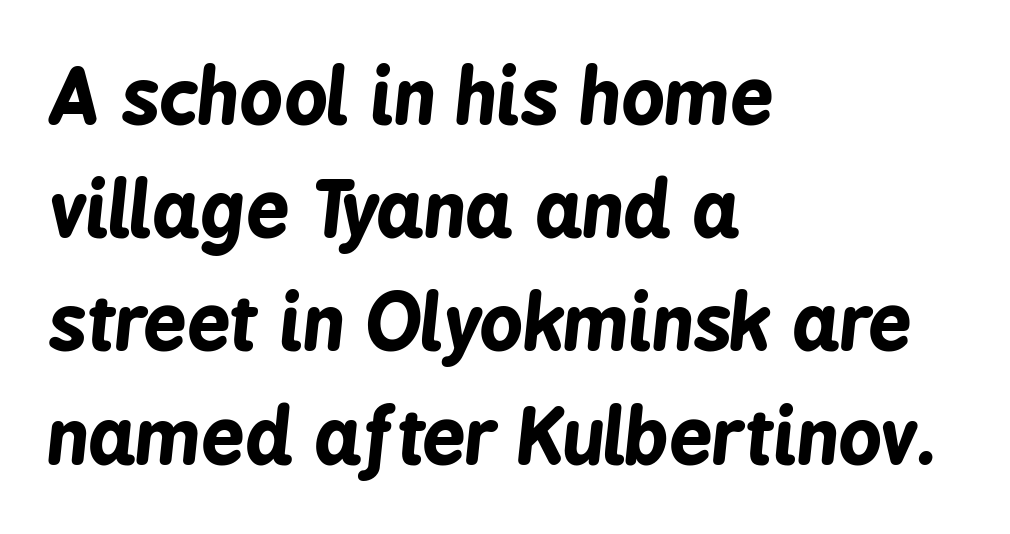
{"italic": "yes", "lean": "right", "slant_degrees": 6, "bold": "yes", "weight": "bold", "width": "condensed", "stroke_contrast": "low", "x_height": "medium", "monospaced": "no", "underline": "no", "align": "left", "line_spacing": "normal", "line_spacing_ratio": 1.49, "letter_spacing": "normal", "letter_spacing_em": 0.0, "glyph_px": 76}
